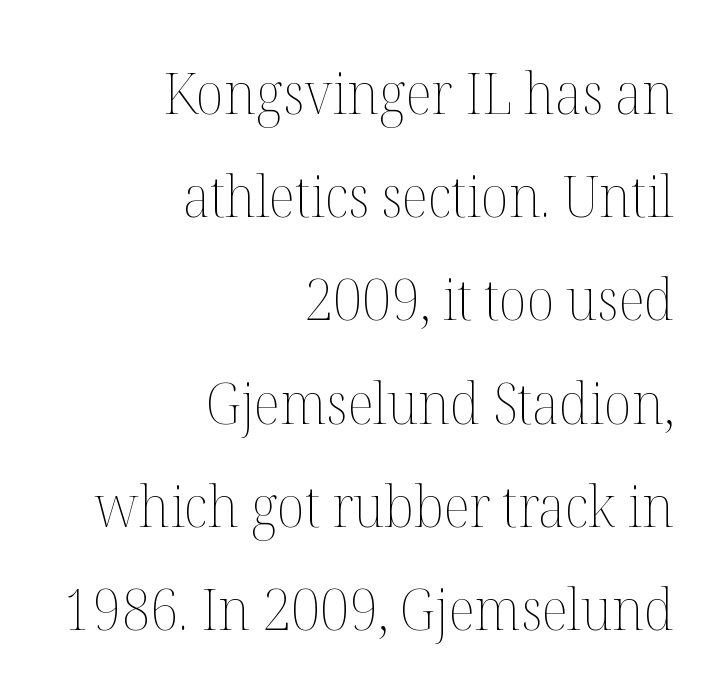
{"italic": "no", "bold": "no", "weight": "thin", "width": "normal", "stroke_contrast": "medium", "x_height": "medium", "monospaced": "no", "underline": "no", "align": "right", "line_spacing_ratio": 1.81, "letter_spacing": "normal", "letter_spacing_em": 0.0, "glyph_px": 57}
